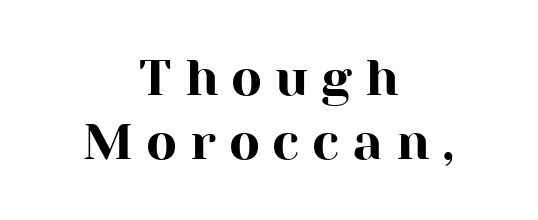
{"serif": "yes", "italic": "no", "width": "normal", "stroke_contrast": "high", "x_height": "medium", "monospaced": "no", "underline": "no", "align": "center", "line_spacing": "normal", "line_spacing_ratio": 1.25, "letter_spacing": "wide", "letter_spacing_em": 0.25, "glyph_px": 51}
